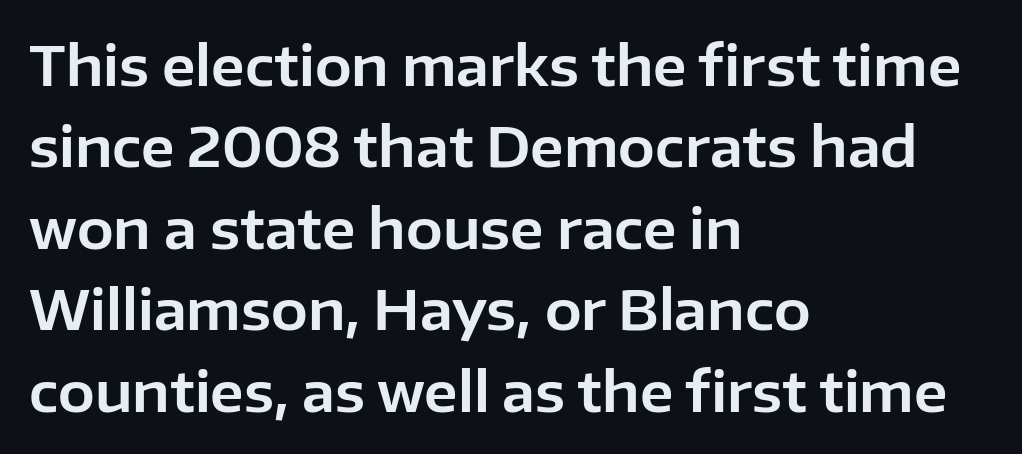
The image shows 55 px sans-serif type, upright; set left-aligned, normal line spacing (1.48x), normal letter spacing, not underlined; low stroke contrast and a medium x-height.
